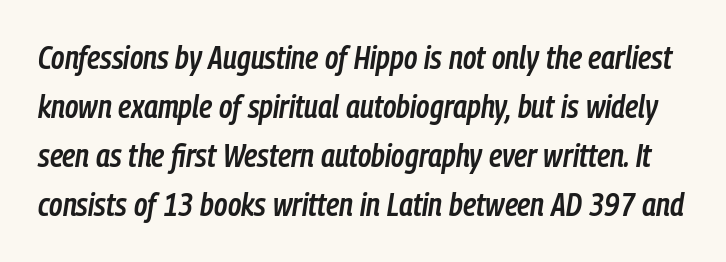
{"italic": "yes", "lean": "right", "slant_degrees": 9, "bold": "semi", "weight": "semibold", "width": "condensed", "stroke_contrast": "low", "x_height": "medium", "monospaced": "no", "underline": "no", "line_spacing": "normal", "line_spacing_ratio": 1.53, "letter_spacing": "normal", "letter_spacing_em": 0.0, "glyph_px": 32}
